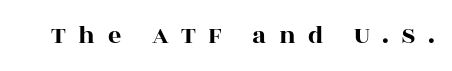
The image shows 26 px text type, upright; set unusually wide letter spacing (+0.48 em), not underlined.
